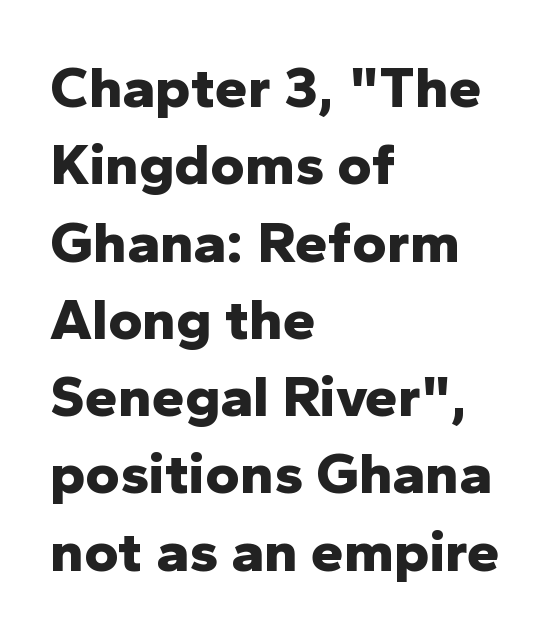
{"serif": "no", "italic": "no", "bold": "yes", "weight": "bold", "width": "normal", "stroke_contrast": "low", "x_height": "medium", "monospaced": "no", "underline": "no", "align": "left", "line_spacing": "normal", "line_spacing_ratio": 1.31, "letter_spacing": "normal", "letter_spacing_em": 0.0, "glyph_px": 59}
